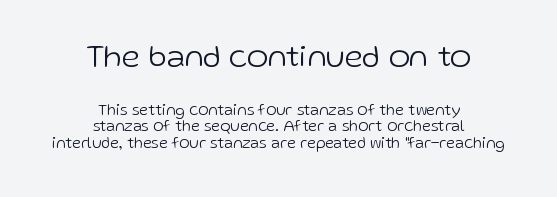
The image shows 32 px light sans-serif type, upright; set centered, tight line spacing (1.03x), normal letter spacing, not underlined; the first (top) block is 2.0x larger; low stroke contrast and a medium x-height.
